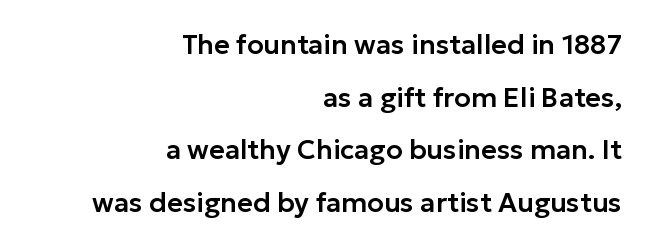
{"italic": "no", "underline": "no", "align": "right", "line_spacing": "loose", "line_spacing_ratio": 1.95, "letter_spacing": "normal", "letter_spacing_em": 0.0, "glyph_px": 27}
